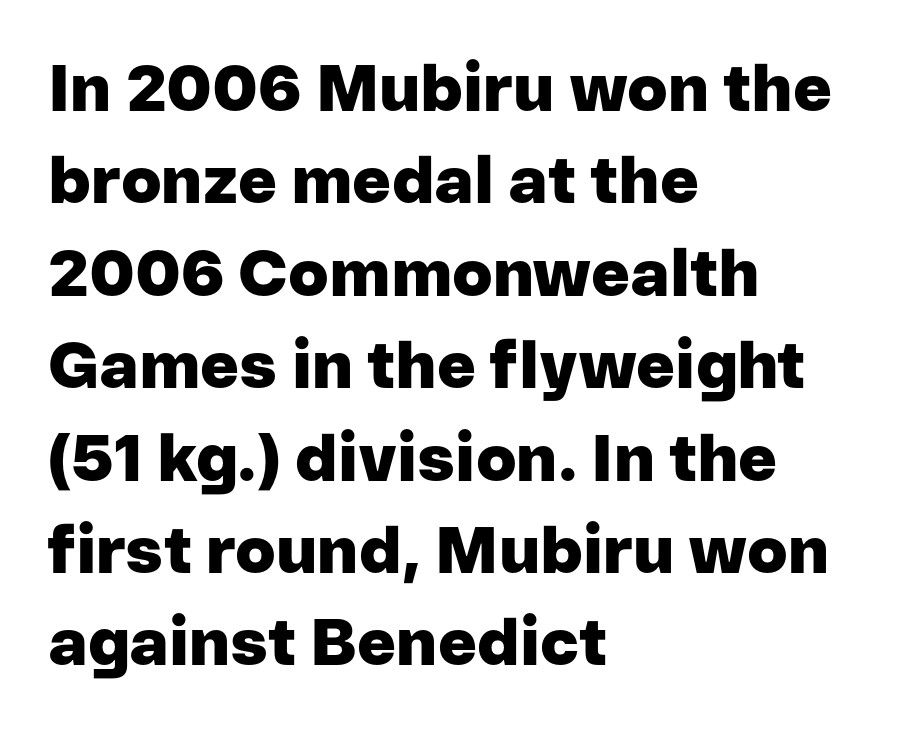
Type without underlining. Each letter keeps its own natural width here, so spacing adapts to shape. The font family rendered here belongs to the sans-serif group. How are the letters spaced? Ordinarily, with no added tracking. The typography opts for an upright posture over an oblique one.
